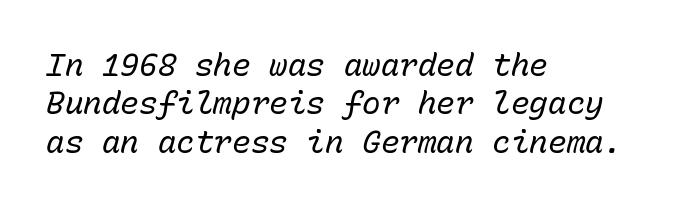
{"italic": "yes", "lean": "right", "slant_degrees": 15, "bold": "no", "weight": "regular", "width": "normal", "stroke_contrast": "low", "x_height": "medium", "monospaced": "yes", "underline": "no", "align": "left", "line_spacing_ratio": 1.24, "letter_spacing": "normal", "letter_spacing_em": 0.0, "glyph_px": 31}
